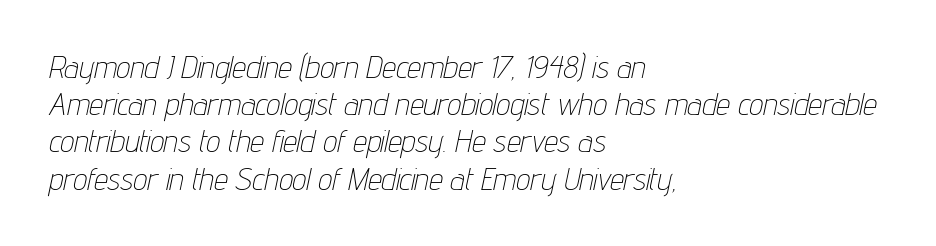
Q: Is the text bold? A: No.
Q: Is the text italic (slanted)? A: Yes, it leans right by about 12 degrees.
Q: Is the text underlined? A: No.
Q: How is the paragraph aligned? A: Left-aligned.
Q: Is the spacing between letters normal or unusually wide? A: Normal.
Q: Width (condensed, normal, or wide)? A: Condensed.
Q: Stroke contrast? A: Low.
Q: x-height? A: Medium.
Q: Monospaced? A: No.
